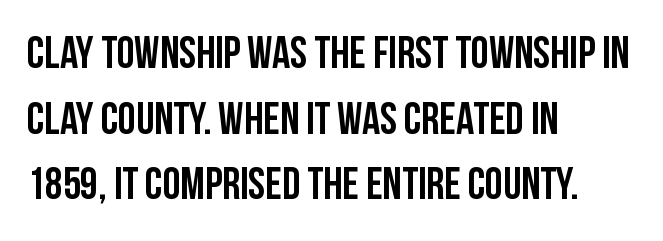
{"serif": "no", "italic": "no", "width": "condensed", "stroke_contrast": "low", "x_height": "large", "monospaced": "no", "underline": "no", "align": "left", "line_spacing": "normal", "line_spacing_ratio": 1.46, "letter_spacing": "normal", "letter_spacing_em": 0.0, "glyph_px": 45}
